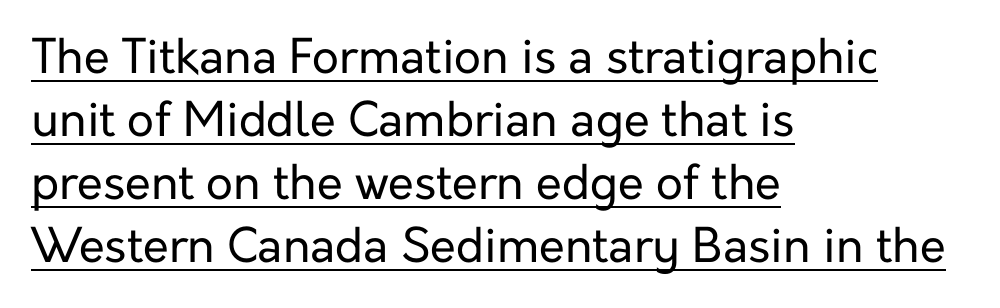
Q: Is the text bold? A: No.
Q: Is the text italic (slanted)? A: No, it is upright.
Q: Is the typeface a serif or a sans-serif typeface? A: Sans-serif.
Q: Is the text underlined? A: Yes.
Q: How is the paragraph aligned? A: Left-aligned.
Q: Is the spacing between letters normal or unusually wide? A: Normal.
Q: Is the spacing between lines tight, normal or loose? A: Normal.
Q: Width (condensed, normal, or wide)? A: Normal.
Q: Stroke contrast? A: Low.
Q: x-height? A: Medium.
Q: Monospaced? A: No.
